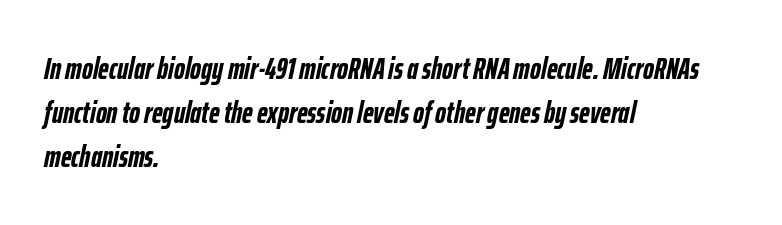
{"italic": "yes", "lean": "right", "slant_degrees": 12, "bold": "yes", "weight": "semibold", "width": "condensed", "stroke_contrast": "low", "x_height": "medium", "monospaced": "no", "underline": "no", "align": "left", "line_spacing": "normal", "line_spacing_ratio": 1.46, "letter_spacing": "normal", "letter_spacing_em": 0.0, "glyph_px": 30}
